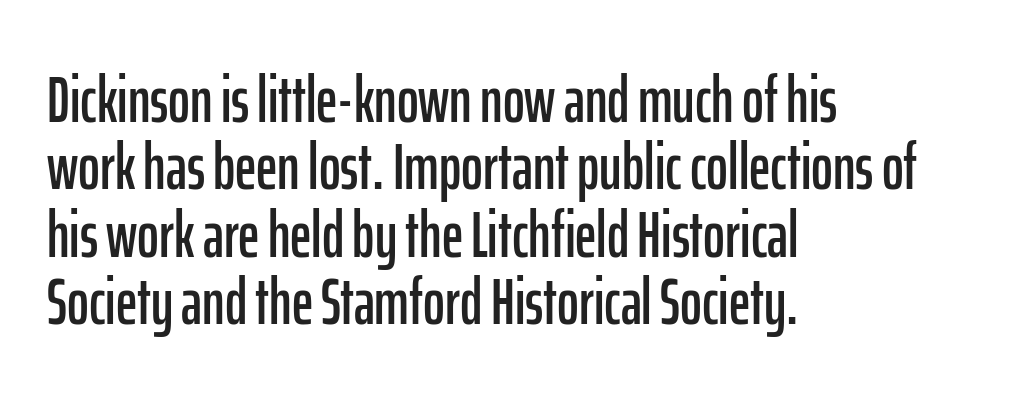
The passage shown is typeset with a sans-serif family. Do the characters align in a grid? No, the font is proportional. Posture: upright roman. Words float on clear page, feet unadorned. The setting favours the left margin, as ordinary paragraphs usually do. Short note: letters normally spaced.
